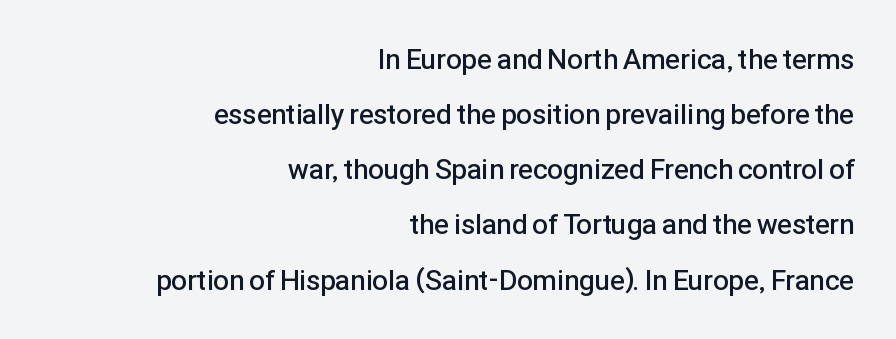
Semibold letterforms, between regular and bold. Stroke terminals: plain, sans-serif. Standard letterfit; no display-style spreading of the glyphs. A roman cut, with each character standing at attention. Right-aligned paragraph, ragged on the left. The letters advance in unequal steps, a hallmark of proportional type.
